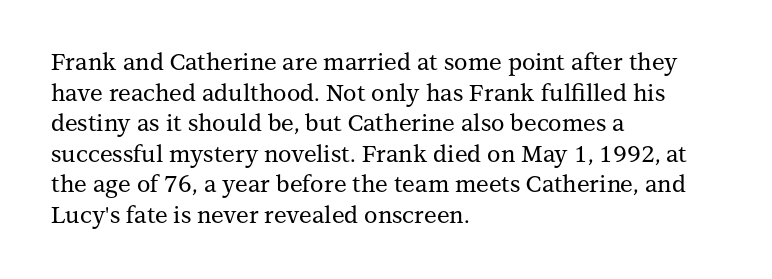
{"italic": "no", "underline": "no", "align": "left", "line_spacing": "normal", "line_spacing_ratio": 1.33, "letter_spacing": "normal", "letter_spacing_em": 0.0, "glyph_px": 23}
